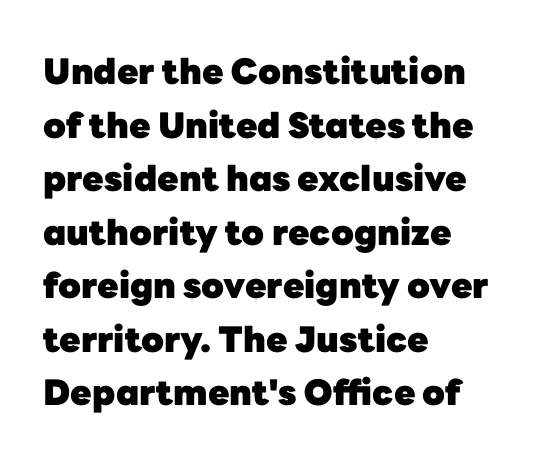
{"serif": "no", "italic": "no", "bold": "yes", "weight": "heavy", "width": "normal", "stroke_contrast": "low", "x_height": "medium", "monospaced": "no", "underline": "no", "align": "left", "line_spacing": "normal", "line_spacing_ratio": 1.53, "letter_spacing": "normal", "letter_spacing_em": 0.0, "glyph_px": 35}
